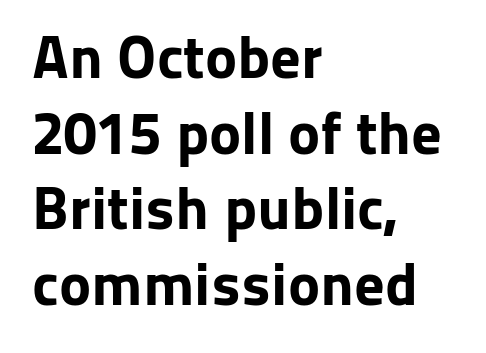
Q: Is the text bold? A: Yes.
Q: Is the text italic (slanted)? A: No, it is upright.
Q: Is the typeface a serif or a sans-serif typeface? A: Sans-serif.
Q: Is the text underlined? A: No.
Q: How is the paragraph aligned? A: Left-aligned.
Q: Is the spacing between letters normal or unusually wide? A: Normal.
Q: Width (condensed, normal, or wide)? A: Normal.
Q: Stroke contrast? A: Low.
Q: x-height? A: Medium.
Q: Monospaced? A: No.
